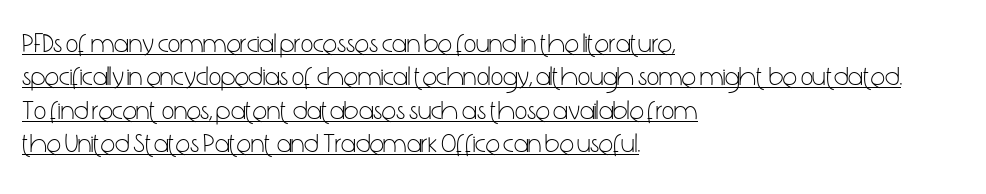
{"italic": "no", "bold": "no", "underline": "yes", "align": "left", "line_spacing_ratio": 1.24, "letter_spacing": "normal", "letter_spacing_em": 0.0, "glyph_px": 27}
